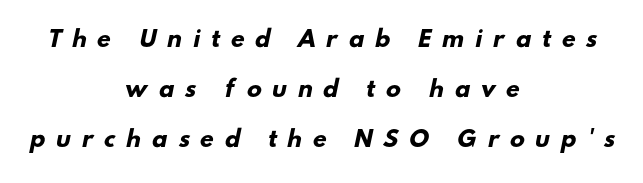
Q: Is the text bold? A: Yes.
Q: Is the text underlined? A: No.
Q: How is the paragraph aligned? A: Centered.
Q: Is the spacing between letters normal or unusually wide? A: Unusually wide.
Q: Is the spacing between lines tight, normal or loose? A: Loose.
